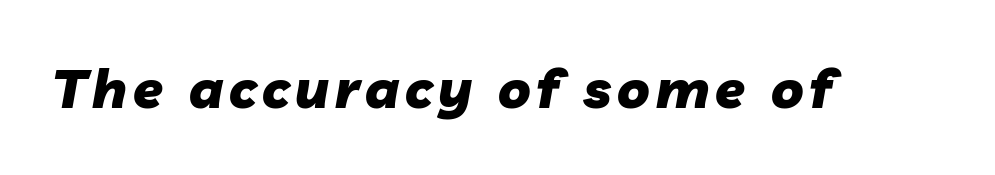
You could not count columns in this text — the font is proportionally spaced. The lettering tilts uniformly, giving the passage an italic look. Every letter is thick-stroked: bold, no question. Plain, unruled lines of type.
